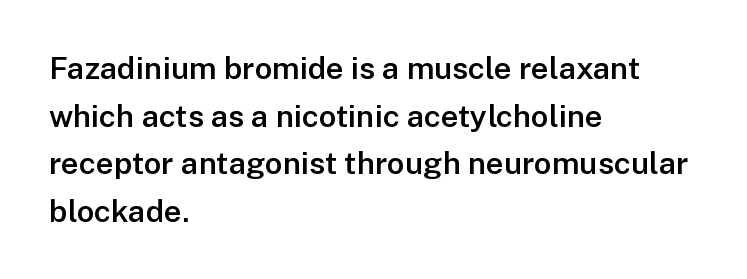
{"serif": "no", "italic": "no", "bold": "semi", "weight": "semibold", "width": "normal", "stroke_contrast": "low", "x_height": "medium", "monospaced": "no", "underline": "no", "align": "left", "line_spacing": "normal", "line_spacing_ratio": 1.54, "letter_spacing": "normal", "letter_spacing_em": 0.0, "glyph_px": 31}
